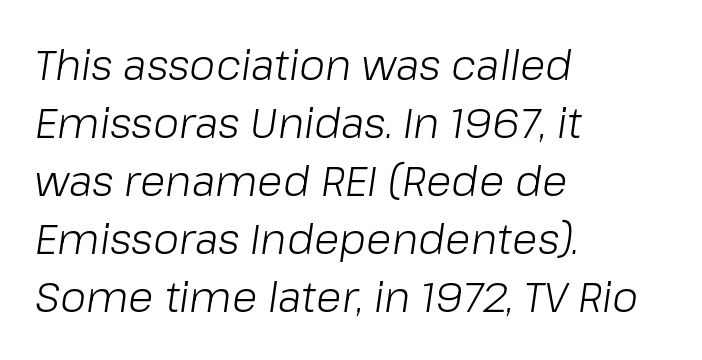
The image shows 42 px light type, italic (leaning right); set left-aligned, normal line spacing (1.38x), normal letter spacing, not underlined; low stroke contrast and a medium x-height.
